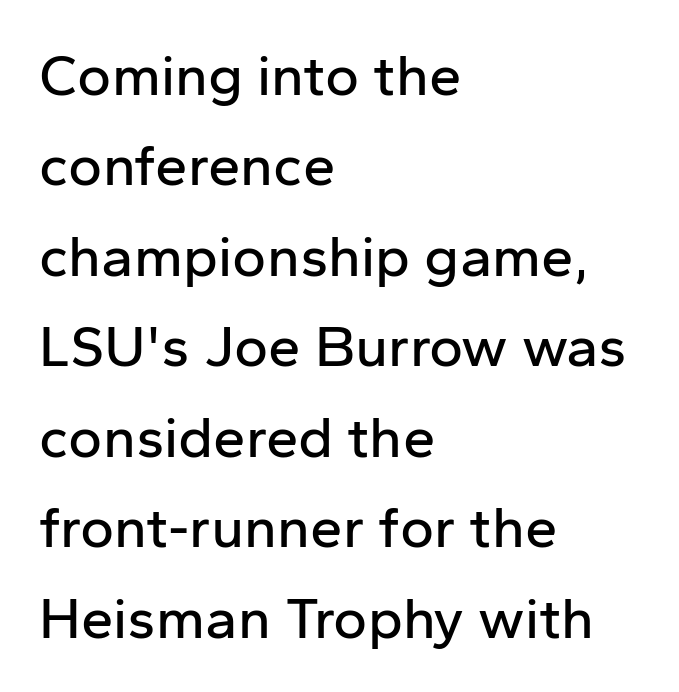
The image shows 58 px sans-serif type, upright; set left-aligned, normal line spacing (1.56x), normal letter spacing, not underlined; low stroke contrast and a medium x-height.
